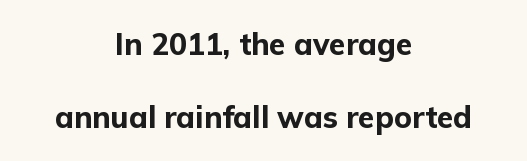
{"serif": "no", "italic": "no", "bold": "yes", "weight": "bold", "width": "normal", "stroke_contrast": "low", "x_height": "medium", "monospaced": "no", "underline": "no", "align": "center", "line_spacing": "loose", "line_spacing_ratio": 2.44, "letter_spacing": "normal", "letter_spacing_em": 0.0, "glyph_px": 30}
